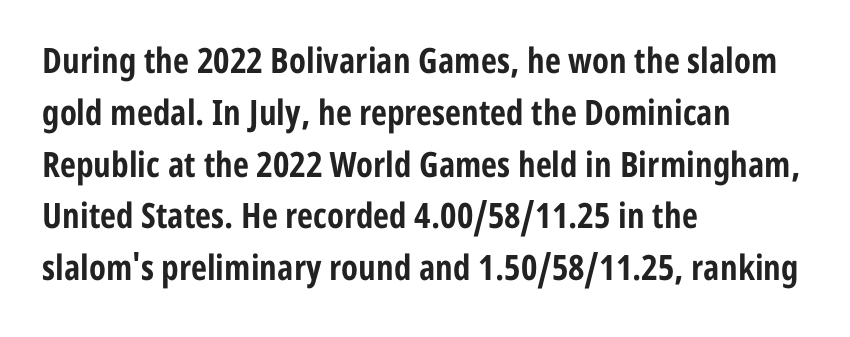
Q: Is the text bold? A: Yes.
Q: Is the text italic (slanted)? A: No, it is upright.
Q: Is the typeface a serif or a sans-serif typeface? A: Sans-serif.
Q: Is the text underlined? A: No.
Q: How is the paragraph aligned? A: Left-aligned.
Q: Is the spacing between letters normal or unusually wide? A: Normal.
Q: Is the spacing between lines tight, normal or loose? A: Normal.
Q: Width (condensed, normal, or wide)? A: Condensed.
Q: Stroke contrast? A: Low.
Q: x-height? A: Medium.
Q: Monospaced? A: No.
